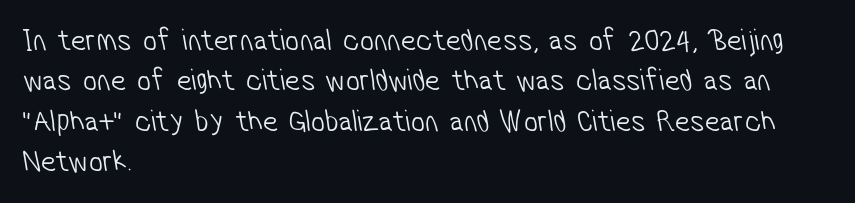
Q: Is the text bold? A: No.
Q: Is the typeface a serif or a sans-serif typeface? A: Sans-serif.
Q: Is the text underlined? A: No.
Q: How is the paragraph aligned? A: Left-aligned.
Q: Is the spacing between letters normal or unusually wide? A: Normal.
Q: Is the spacing between lines tight, normal or loose? A: Normal.
Q: Width (condensed, normal, or wide)? A: Condensed.
Q: Stroke contrast? A: Low.
Q: x-height? A: Medium.
Q: Monospaced? A: No.
